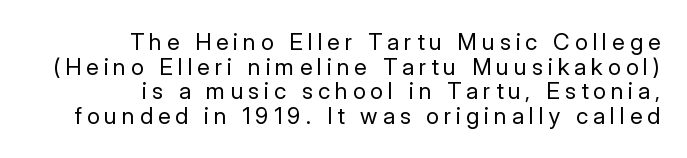
Q: Is the text bold? A: No.
Q: Is the text italic (slanted)? A: No, it is upright.
Q: Is the text underlined? A: No.
Q: How is the paragraph aligned? A: Right-aligned.
Q: Is the spacing between letters normal or unusually wide? A: Unusually wide.
Q: Is the spacing between lines tight, normal or loose? A: Tight.
